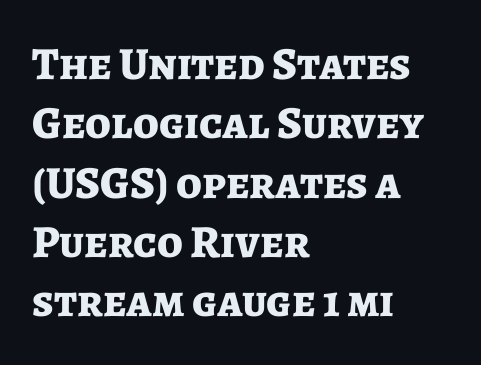
Plenty of ink on the page — the face is bold. Is there much room between lines? A standard amount, neither cramped nor airy. Horizontally, the lines are justified to the leading edge only. Ordinary non-slanted type is in use. The glyphs are unaccompanied by any horizontal stroke below them.
